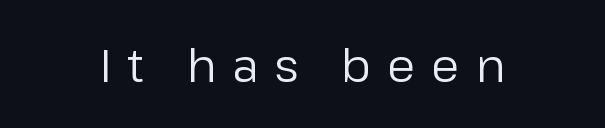
The typography opts for an upright posture over an oblique one. Each stroke keeps to a modest, everyday thickness or less. Serif or sans? Sans — the stroke terminals are bare. The foot of each line stays bare and open.
